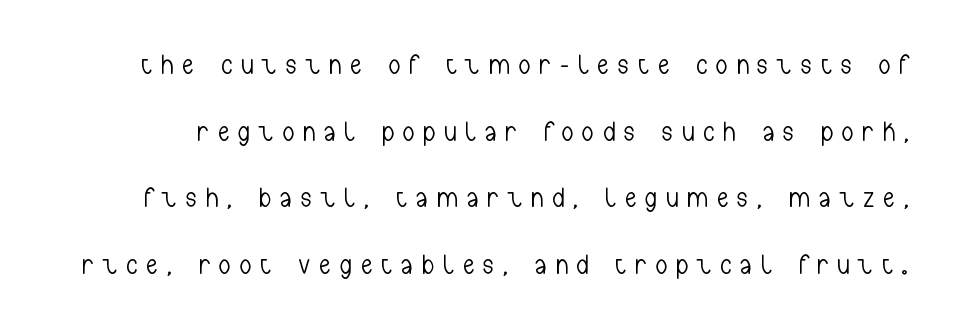
Q: Is the text bold? A: No.
Q: Is the text italic (slanted)? A: No, it is upright.
Q: Is the typeface a serif or a sans-serif typeface? A: Sans-serif.
Q: Is the text underlined? A: No.
Q: Is the spacing between letters normal or unusually wide? A: Unusually wide.
Q: Is the spacing between lines tight, normal or loose? A: Loose.
Q: Width (condensed, normal, or wide)? A: Condensed.
Q: Stroke contrast? A: Low.
Q: x-height? A: Medium.
Q: Monospaced? A: No.
